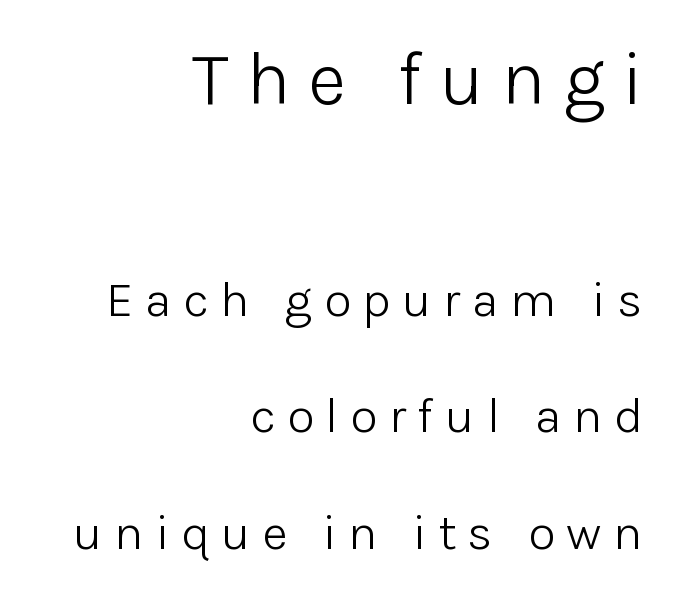
The image shows 75 px light sans-serif type, upright; set right-aligned, loose line spacing (2.33x), unusually wide letter spacing (+0.23 em), not underlined; the first (top) block is 1.5x larger; low stroke contrast and a medium x-height.
